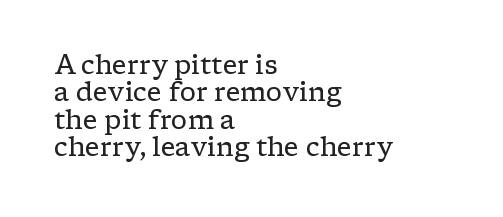
{"italic": "no", "bold": "no", "underline": "no", "align": "left", "line_spacing": "tight", "line_spacing_ratio": 1.05, "letter_spacing": "normal", "letter_spacing_em": 0.0, "glyph_px": 26}
